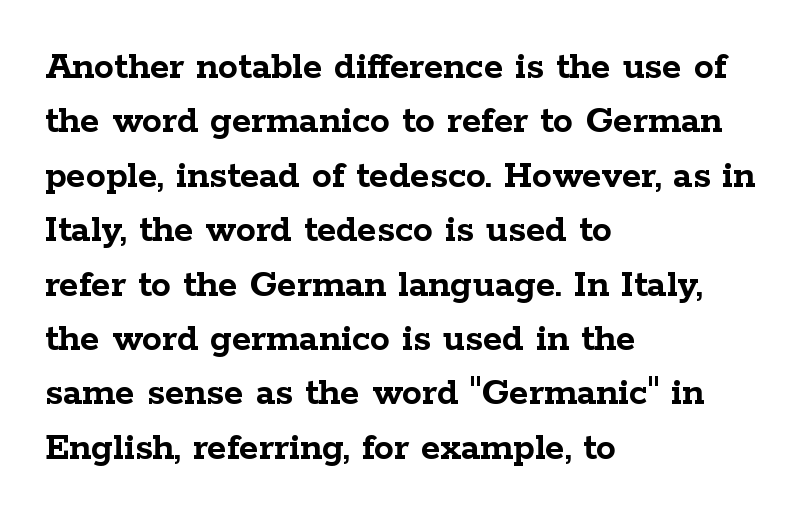
The image shows 40 px semibold, wide serif type, upright; set left-aligned, normal line spacing (1.36x), normal letter spacing, not underlined; low stroke contrast and a medium x-height.
